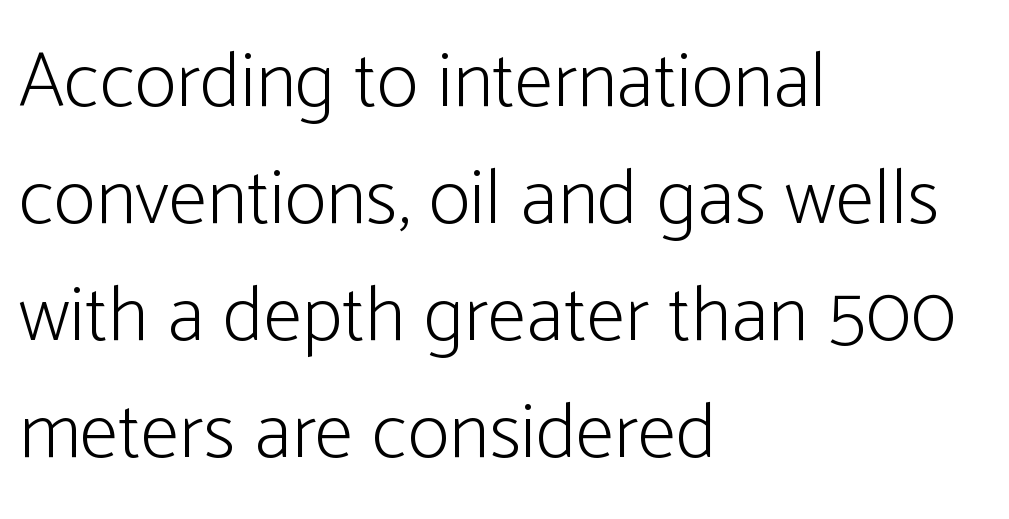
A typesetter would call this leading conventional body-copy spacing. Line beginnings align vertically; line endings do not. Character widths vary here, with narrow letters taking less room than wide ones. Caption: face not bold, strokes unweighted.
